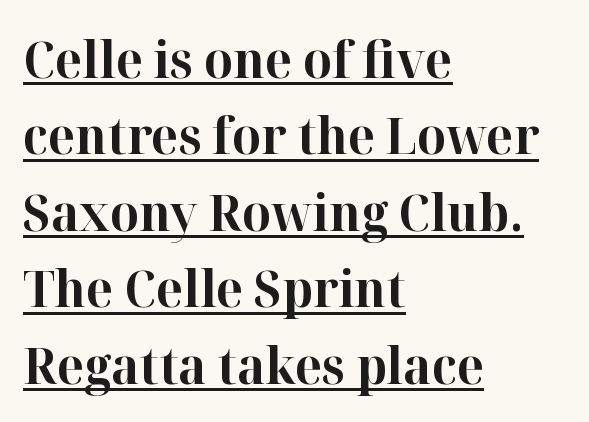
The image shows 51 px bold serif type, upright; set left-aligned, normal line spacing (1.5x), normal letter spacing, underlined; high stroke contrast and a medium x-height.
